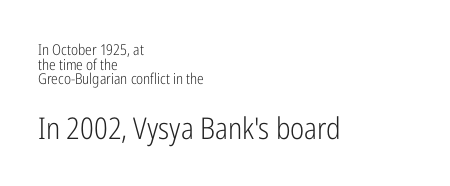
The typesetter chose a ragged-right arrangement here. Weight: regular or lighter. Bare-footed words on every line. The vertical gap from one line to the next is small. Is this a fixed-width face? No — the glyphs have proportional, varying widths. You could call the tracking neutral — neither tight nor loose.
